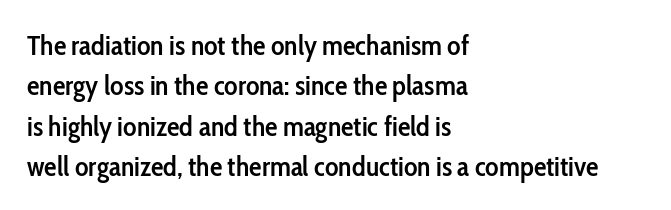
Every character sits straight up, as roman type does. Emphasis by weight is partial: semibold. The passage shown stacks its lines at a standard gap. Underlining? Definitely not there.
